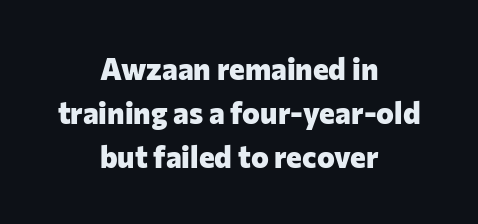
The image shows 30 px heavy sans-serif type, upright; set centered, normal line spacing (1.46x), normal letter spacing, not underlined; low stroke contrast and a medium x-height.
